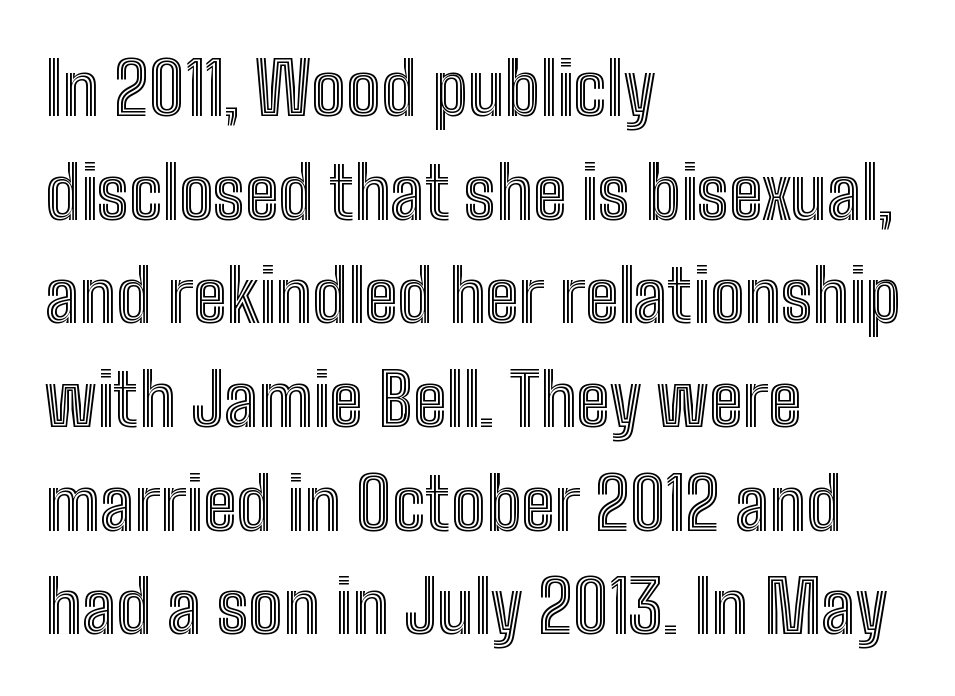
Q: Is the text italic (slanted)? A: No, it is upright.
Q: Is the text underlined? A: No.
Q: How is the paragraph aligned? A: Left-aligned.
Q: Is the spacing between letters normal or unusually wide? A: Normal.
Q: Is the spacing between lines tight, normal or loose? A: Normal.
Q: Width (condensed, normal, or wide)? A: Condensed.
Q: x-height? A: Medium.
Q: Monospaced? A: No.
